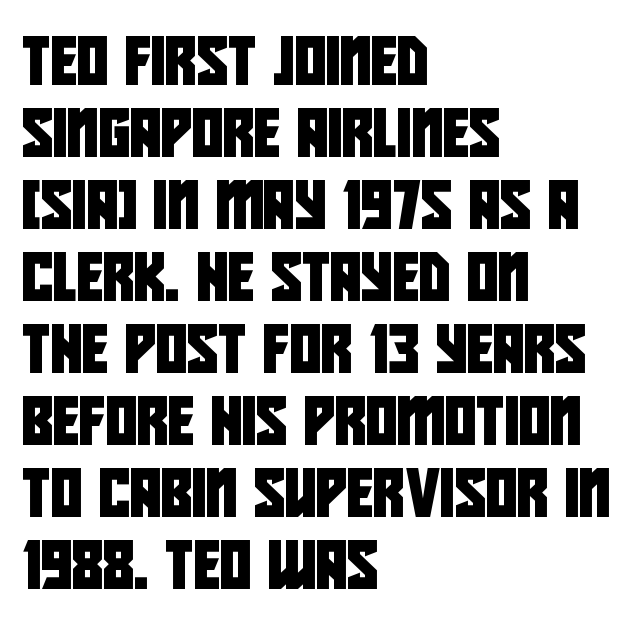
The image shows 48 px condensed sans-serif type; set left-aligned, normal line spacing (1.5x), normal letter spacing, not underlined; low stroke contrast and a large x-height.
